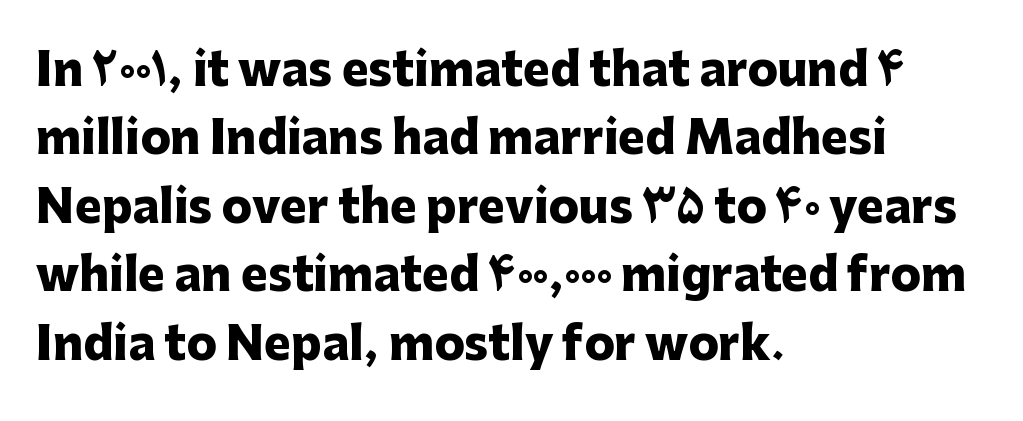
Q: Is the text bold? A: Yes.
Q: Is the text italic (slanted)? A: No, it is upright.
Q: Is the typeface a serif or a sans-serif typeface? A: Sans-serif.
Q: Is the text underlined? A: No.
Q: How is the paragraph aligned? A: Left-aligned.
Q: Is the spacing between letters normal or unusually wide? A: Normal.
Q: Is the spacing between lines tight, normal or loose? A: Normal.
Q: Width (condensed, normal, or wide)? A: Normal.
Q: Stroke contrast? A: Low.
Q: x-height? A: Medium.
Q: Monospaced? A: No.
